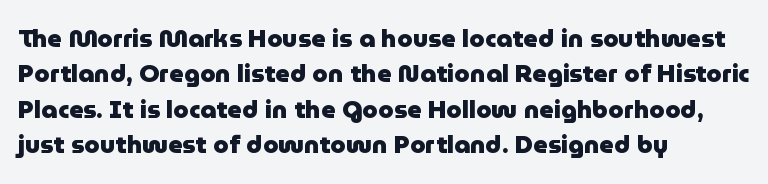
{"italic": "no", "bold": "yes", "underline": "no", "align": "left", "line_spacing": "normal", "line_spacing_ratio": 1.42, "letter_spacing": "normal", "letter_spacing_em": 0.0, "glyph_px": 25}
